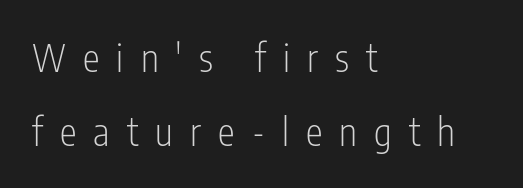
Q: Is the text bold? A: No.
Q: Is the text italic (slanted)? A: No, it is upright.
Q: Is the typeface a serif or a sans-serif typeface? A: Sans-serif.
Q: Is the text underlined? A: No.
Q: How is the paragraph aligned? A: Left-aligned.
Q: Is the spacing between letters normal or unusually wide? A: Unusually wide.
Q: Is the spacing between lines tight, normal or loose? A: Loose.
Q: Width (condensed, normal, or wide)? A: Condensed.
Q: Stroke contrast? A: Low.
Q: x-height? A: Medium.
Q: Monospaced? A: No.
